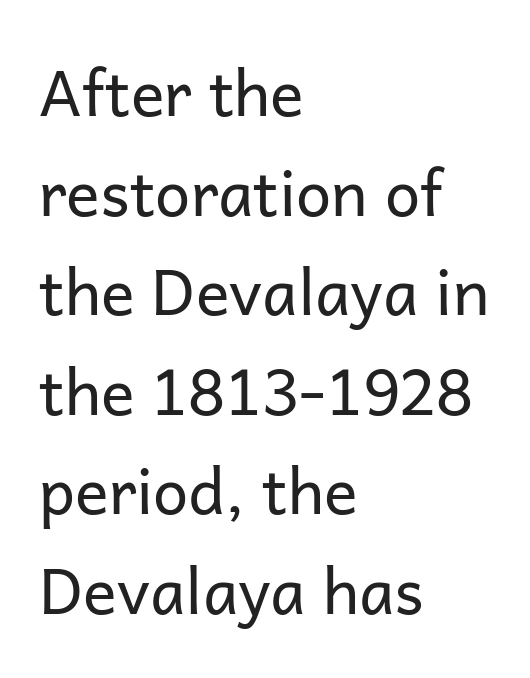
This rendering leaves character spacing at its baseline value. This sample has the flowing, uneven cadence of proportional lettering. Italic: no, the glyphs are upright roman. This sample is left-justified, so line endings fall wherever the words run out. Leading: standard. On a weight scale, this lands at 450 or below.
